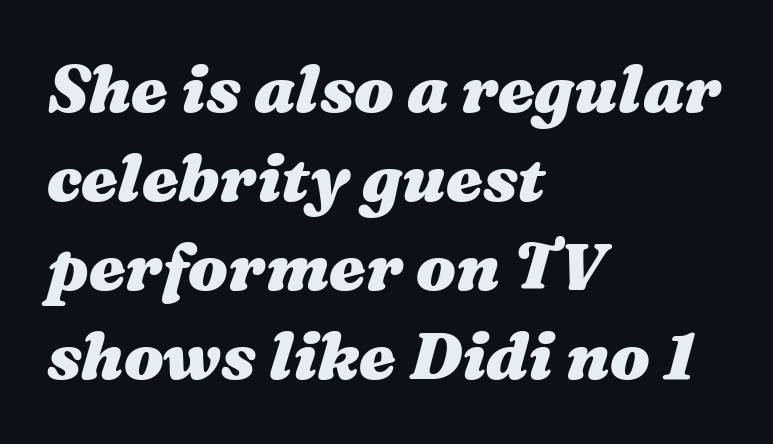
{"italic": "yes", "lean": "right", "slant_degrees": 16, "bold": "yes", "weight": "heavy", "width": "wide", "stroke_contrast": "medium", "x_height": "medium", "monospaced": "no", "underline": "no", "align": "left", "line_spacing": "normal", "line_spacing_ratio": 1.35, "letter_spacing": "normal", "letter_spacing_em": 0.0, "glyph_px": 66}
